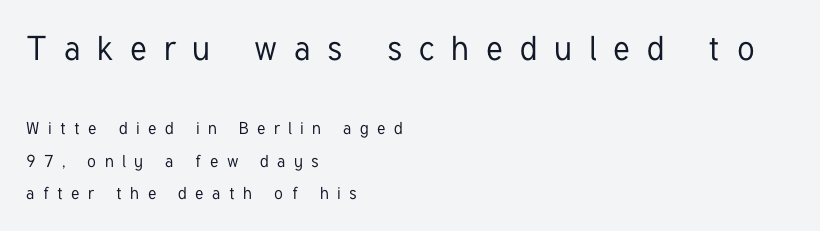
The line texture is sparse and dotted thanks to wide tracking. Is the block centered? No — it sits flush against the left margin. Is there any slant? The stems are plumb. Clear beneath every line of the passage.
